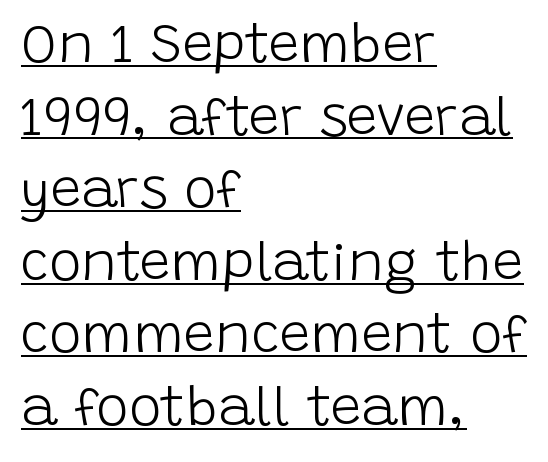
Q: Is the text bold? A: No.
Q: Is the text italic (slanted)? A: No, it is upright.
Q: Is the typeface a serif or a sans-serif typeface? A: Sans-serif.
Q: Is the text underlined? A: Yes.
Q: How is the paragraph aligned? A: Left-aligned.
Q: Is the spacing between letters normal or unusually wide? A: Normal.
Q: Is the spacing between lines tight, normal or loose? A: Normal.
Q: Width (condensed, normal, or wide)? A: Normal.
Q: Stroke contrast? A: Low.
Q: x-height? A: Large.
Q: Monospaced? A: No.
